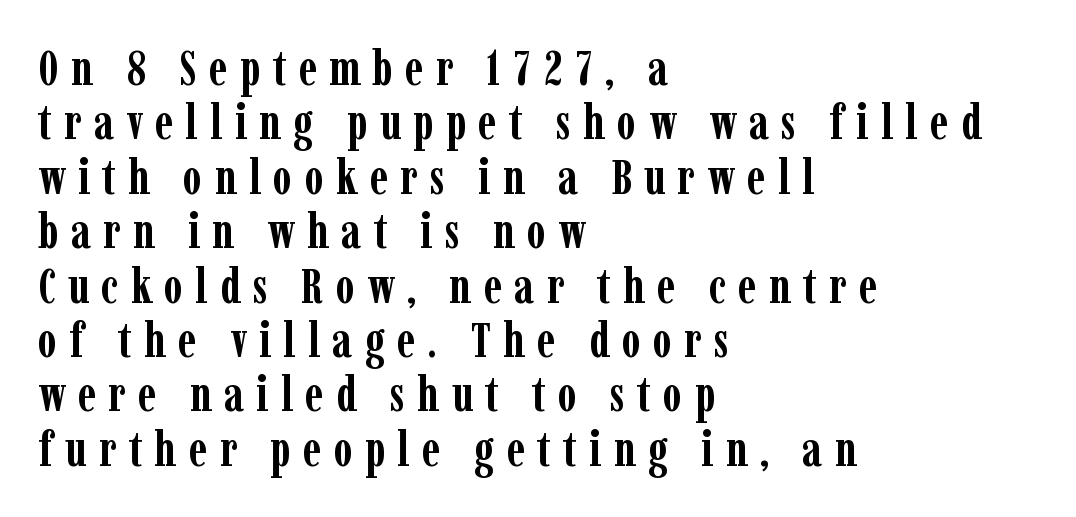
Q: Is the text bold? A: Yes.
Q: Is the text italic (slanted)? A: No, it is upright.
Q: Is the typeface a serif or a sans-serif typeface? A: Serif.
Q: Is the text underlined? A: No.
Q: How is the paragraph aligned? A: Left-aligned.
Q: Is the spacing between letters normal or unusually wide? A: Unusually wide.
Q: Is the spacing between lines tight, normal or loose? A: Tight.
Q: Width (condensed, normal, or wide)? A: Condensed.
Q: Stroke contrast? A: Low.
Q: x-height? A: Medium.
Q: Monospaced? A: No.
